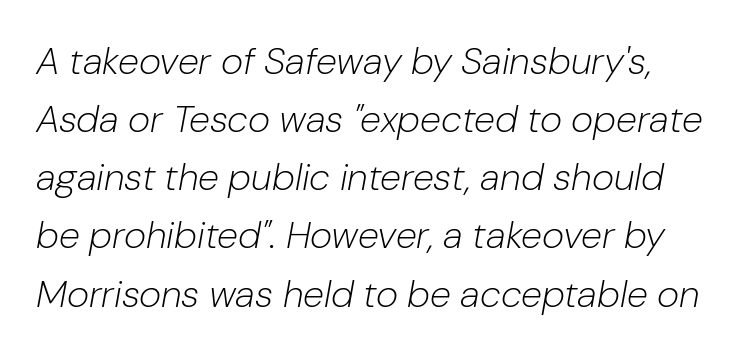
The image shows 38 px light type, italic (leaning right); set normal line spacing (1.53x), normal letter spacing, not underlined; low stroke contrast and a medium x-height.
